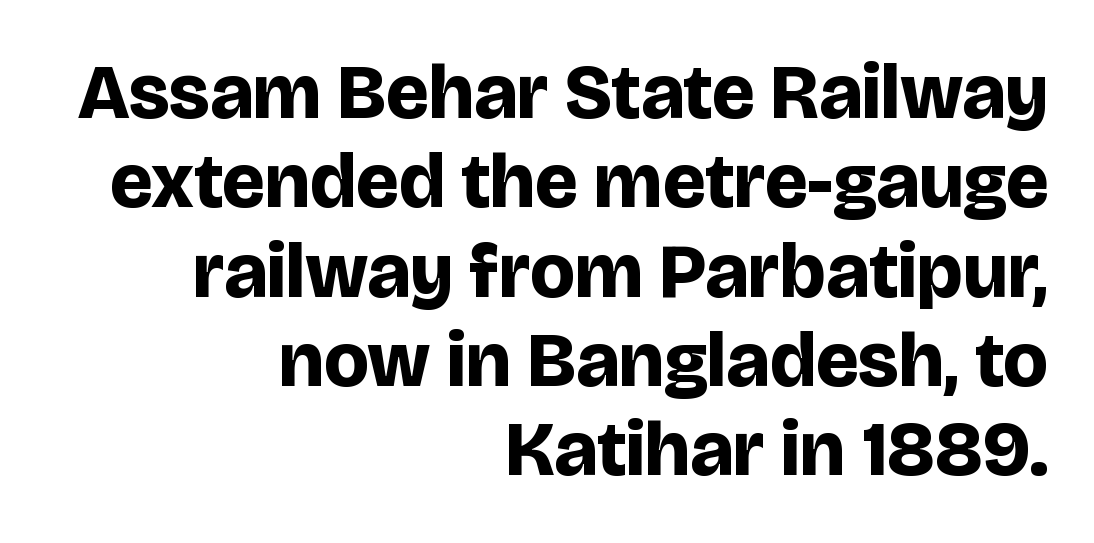
Tracking value appears to be zero — textbook default spacing. Is the block centered? No — it sits flush against the right margin. Does the weight exceed regular? Yes, all the way to bold. The rendering shows plain stroke endings on the letterforms — a sans-serif design. Every character sits straight up, as roman type does. The letters advance in unequal steps, a hallmark of proportional type.
